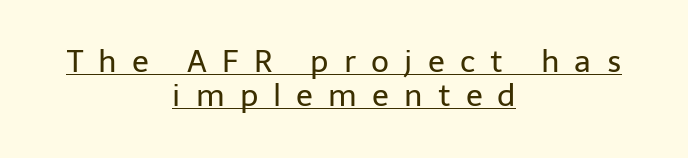
The image shows 31 px regular-weight sans-serif type, upright; set centered, tight line spacing (1.11x), unusually wide letter spacing (+0.49 em), underlined; low stroke contrast and a medium x-height.
